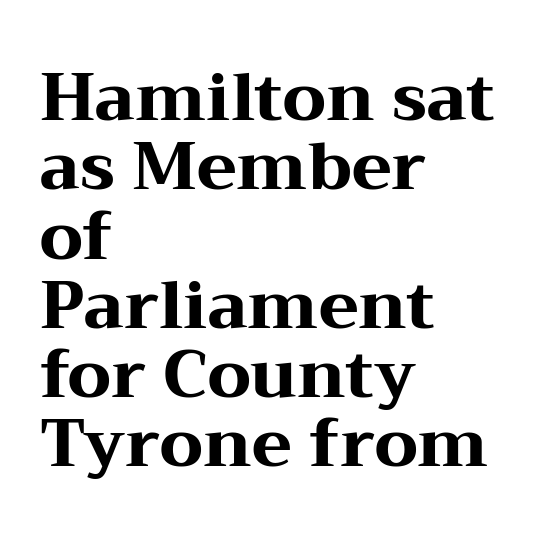
In terms of letterform style, serifs are clearly present. Ordinary non-slanted type is in use. The typesetting leans heavy: a genuine bold. Compared with a centered layout, this one pins lines to the left instead. The area under the type is left untouched.
